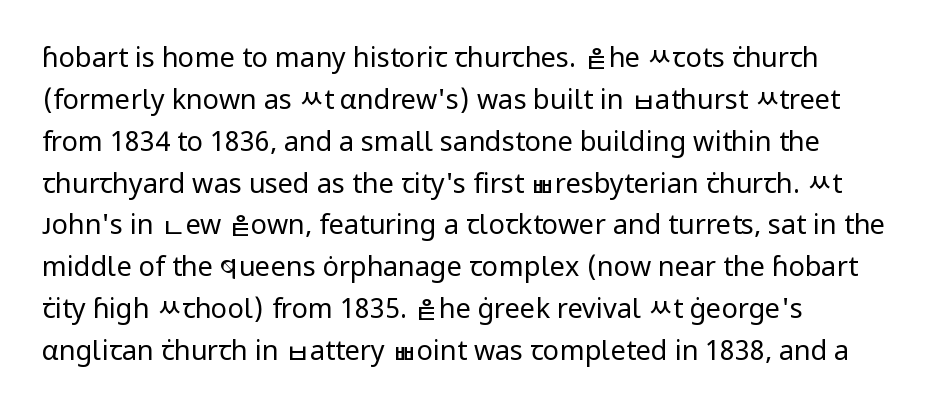
The image shows 27 px text type, upright; set left-aligned, normal line spacing (1.55x), normal letter spacing, not underlined.
